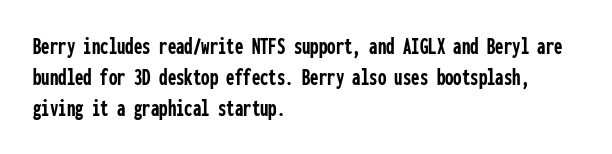
Q: Is the text bold? A: Yes.
Q: Is the text italic (slanted)? A: No, it is upright.
Q: Is the text underlined? A: No.
Q: How is the paragraph aligned? A: Left-aligned.
Q: Is the spacing between letters normal or unusually wide? A: Normal.
Q: Is the spacing between lines tight, normal or loose? A: Normal.
